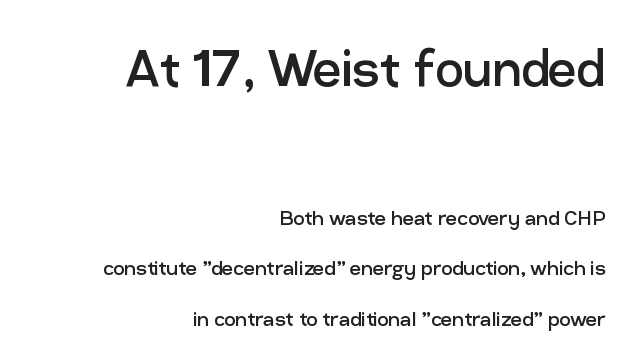
Q: Is the text bold? A: No.
Q: Is the text italic (slanted)? A: No, it is upright.
Q: Is the typeface a serif or a sans-serif typeface? A: Sans-serif.
Q: Is the text underlined? A: No.
Q: How is the paragraph aligned? A: Right-aligned.
Q: Is the spacing between letters normal or unusually wide? A: Normal.
Q: Is the spacing between lines tight, normal or loose? A: Loose.
Q: Which block of text is set in a larger size, the first (top) or the second (bottom)? A: The first (top) one.
Q: Width (condensed, normal, or wide)? A: Normal.
Q: Stroke contrast? A: Low.
Q: x-height? A: Medium.
Q: Monospaced? A: No.
